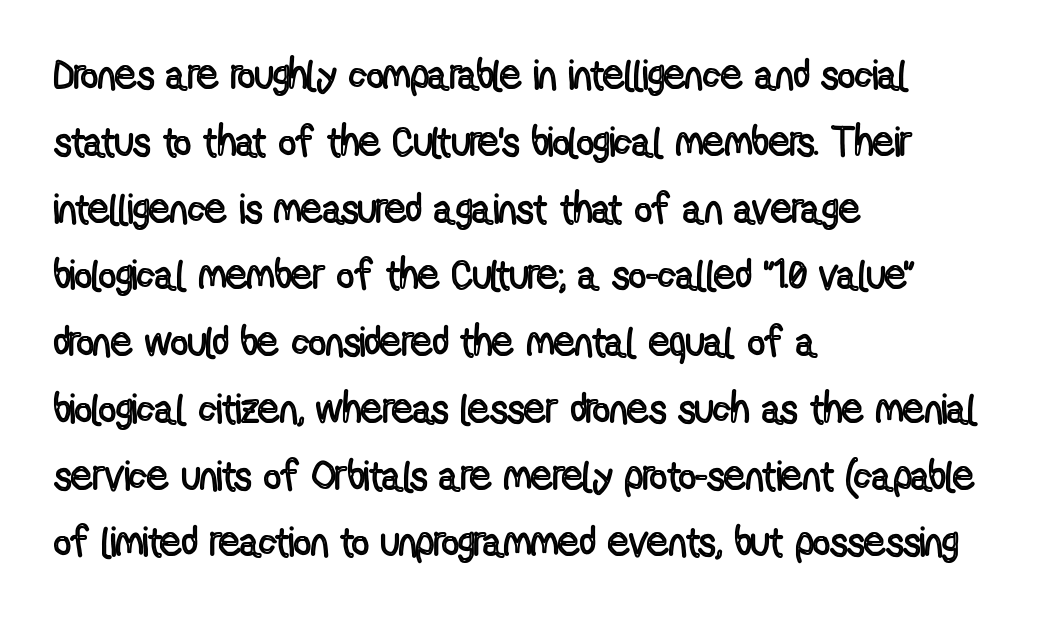
Q: Is the text italic (slanted)? A: No, it is upright.
Q: Is the text underlined? A: No.
Q: How is the paragraph aligned? A: Left-aligned.
Q: Is the spacing between letters normal or unusually wide? A: Normal.
Q: Is the spacing between lines tight, normal or loose? A: Normal.
Q: Width (condensed, normal, or wide)? A: Condensed.
Q: x-height? A: Medium.
Q: Monospaced? A: No.
